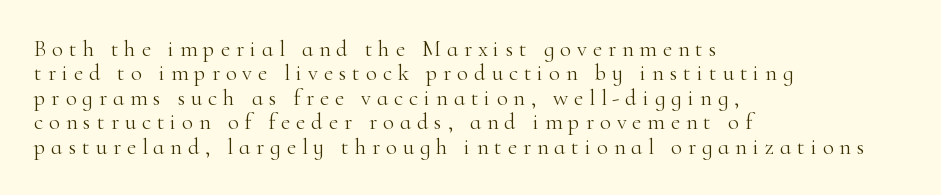
Q: Is the text bold? A: No.
Q: Is the text italic (slanted)? A: No, it is upright.
Q: Is the text underlined? A: No.
Q: How is the paragraph aligned? A: Left-aligned.
Q: Is the spacing between letters normal or unusually wide? A: Unusually wide.
Q: Is the spacing between lines tight, normal or loose? A: Tight.
